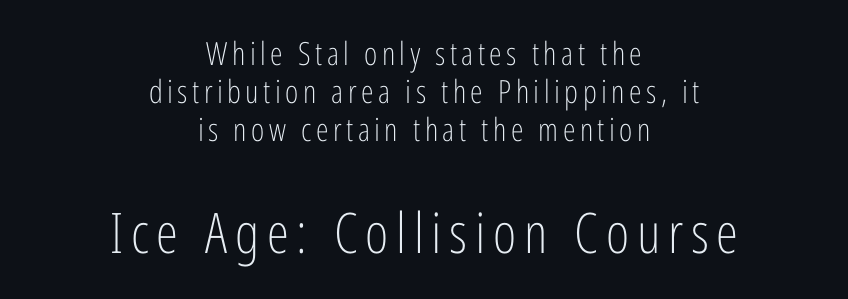
Q: Is the text bold? A: No.
Q: Is the text italic (slanted)? A: No, it is upright.
Q: Is the typeface a serif or a sans-serif typeface? A: Sans-serif.
Q: Is the text underlined? A: No.
Q: How is the paragraph aligned? A: Centered.
Q: Which block of text is set in a larger size, the first (top) or the second (bottom)? A: The second (bottom) one.
Q: Width (condensed, normal, or wide)? A: Condensed.
Q: Stroke contrast? A: Low.
Q: x-height? A: Medium.
Q: Monospaced? A: No.
